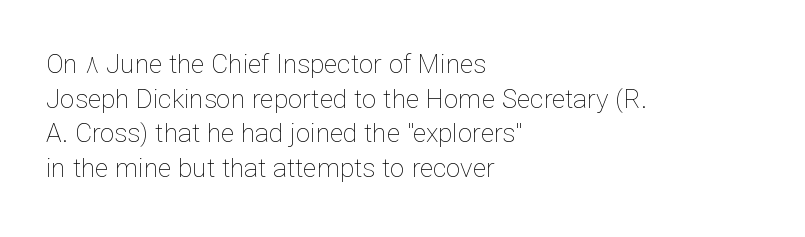
{"italic": "no", "bold": "no", "underline": "no", "align": "left", "line_spacing": "normal", "line_spacing_ratio": 1.33, "letter_spacing": "normal", "letter_spacing_em": 0.0, "glyph_px": 26}
